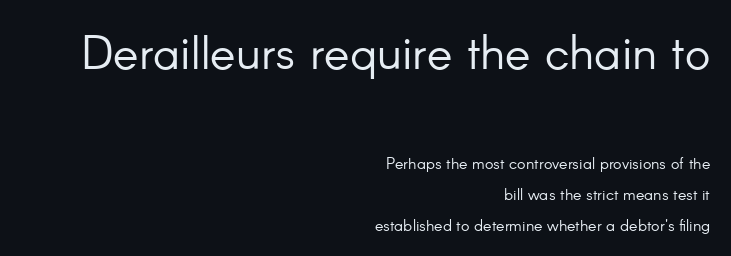
Nobody touched the tracking dial on this one. Posture: upright roman. A light-to-regular cut is what we see here. Font category for this specimen: sans-serif. The area under the type is left untouched. Large over small — that's the arrangement of the two blocks here.
